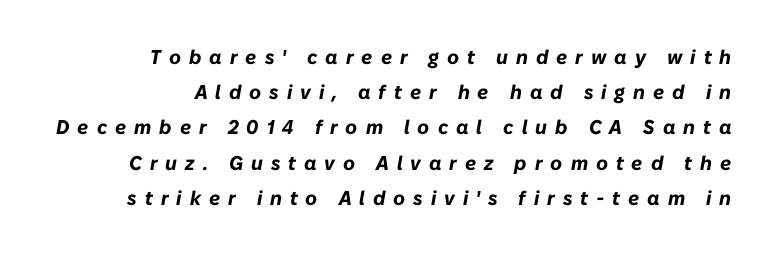
The image shows 20 px bold type, italic (leaning right); set right-aligned, line spacing 1.76x, unusually wide letter spacing (+0.4 em), not underlined.
